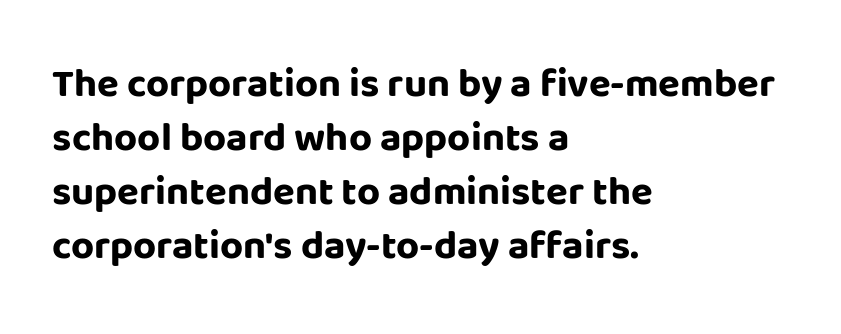
The image shows 40 px bold sans-serif type, upright; set left-aligned, normal line spacing (1.35x), normal letter spacing, not underlined; low stroke contrast and a large x-height.
